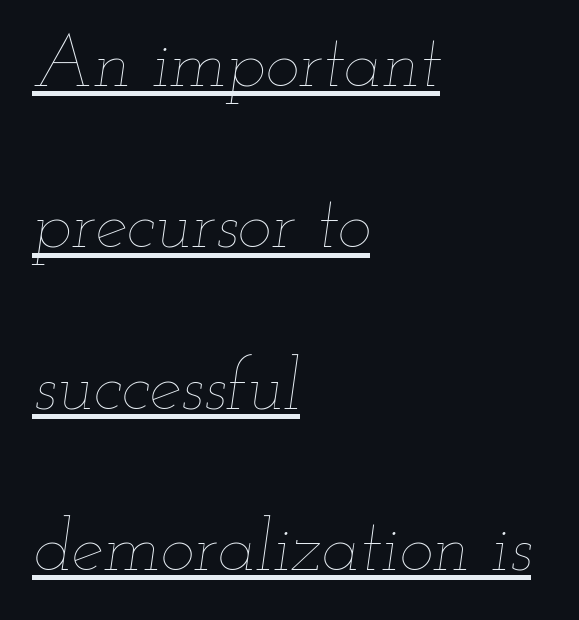
The rag falls on the right side of this text block. The gaps between neighbouring characters are ordinary and unremarkable. The rendering uses a large line-height, opening up the rows. Designer's note — italics engaged. A typographer would call this underscored text. Is the type heavy? It reads as light-to-regular instead.
